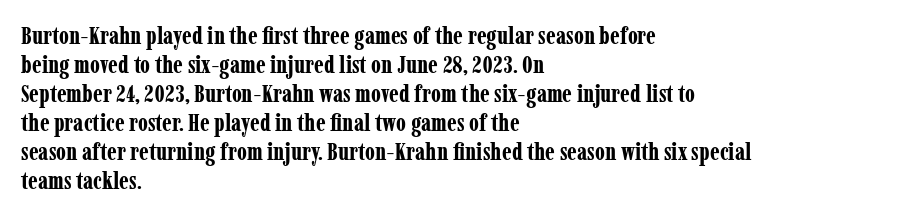
Bold? Absolutely — the strokes are thick and heavy. These lines are set flush left with a ragged right edge. Each row of text sits above clean, open space. There is no visible air inserted between adjacent glyphs. The type sits square on the baseline with zero lean.
